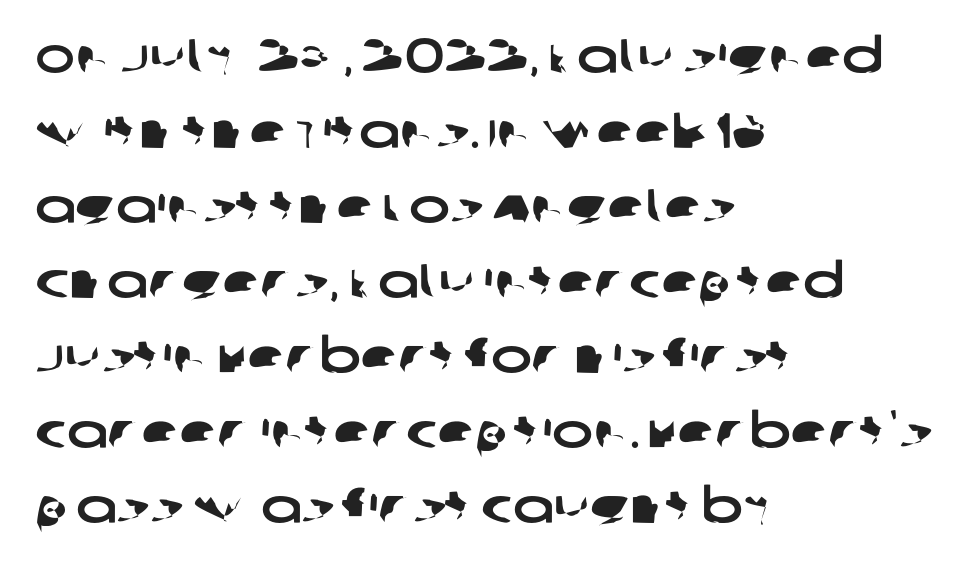
Words appear dense and cohesive because spacing is normal. Serifs: no, the terminals of the letterforms are clean. This sample has the flowing, uneven cadence of proportional lettering. A student would call this left alignment; a typographer would say flush left, rag right.
